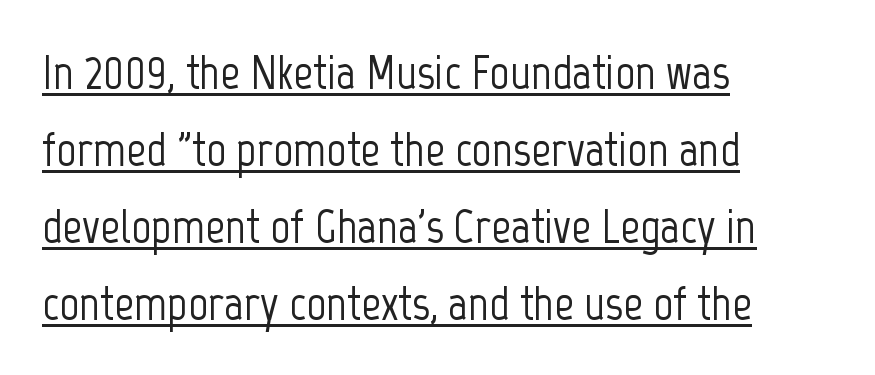
One-word summary of the alignment: left. Posture: upright roman. Has an underline been added? It has. The passage shown is typed in a proportional face where columns would drift.
